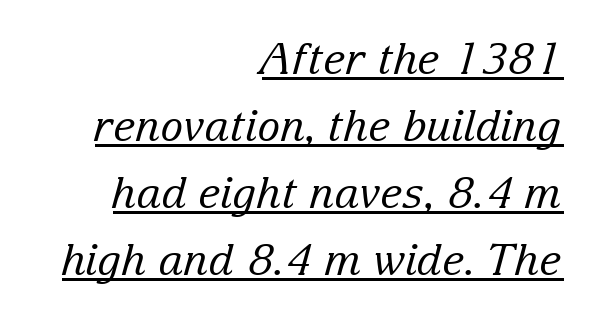
The image shows 43 px regular-weight serif type, italic (leaning right); set right-aligned, normal line spacing (1.56x), normal letter spacing, underlined; low stroke contrast and a medium x-height.
